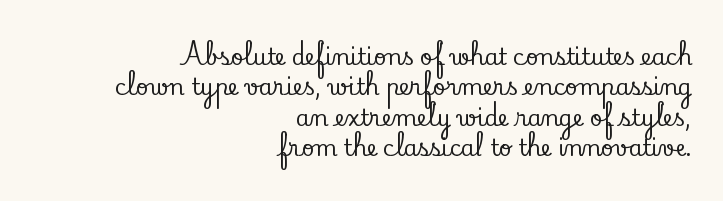
{"italic": "no", "underline": "no", "align": "right", "line_spacing": "normal", "line_spacing_ratio": 1.38, "letter_spacing": "normal", "letter_spacing_em": 0.0, "glyph_px": 22}
